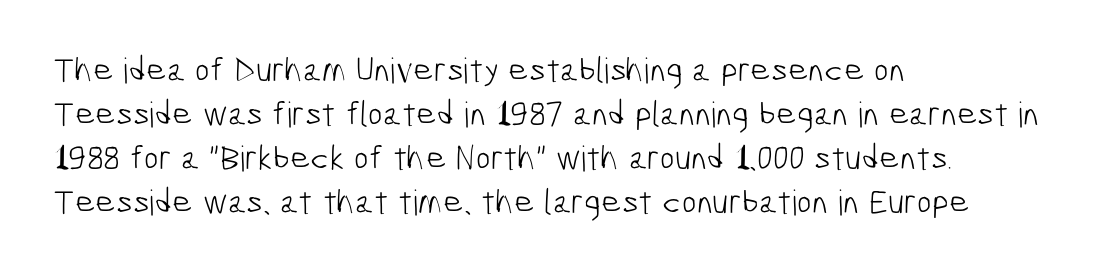
The type family on display is of the sans-serif kind. Type without underlining. The rendering uses a moderate line-height, typical for paragraphs. Each letter keeps its own natural width here, so spacing adapts to shape. The type is set solid horizontally, with unmodified tracking.
